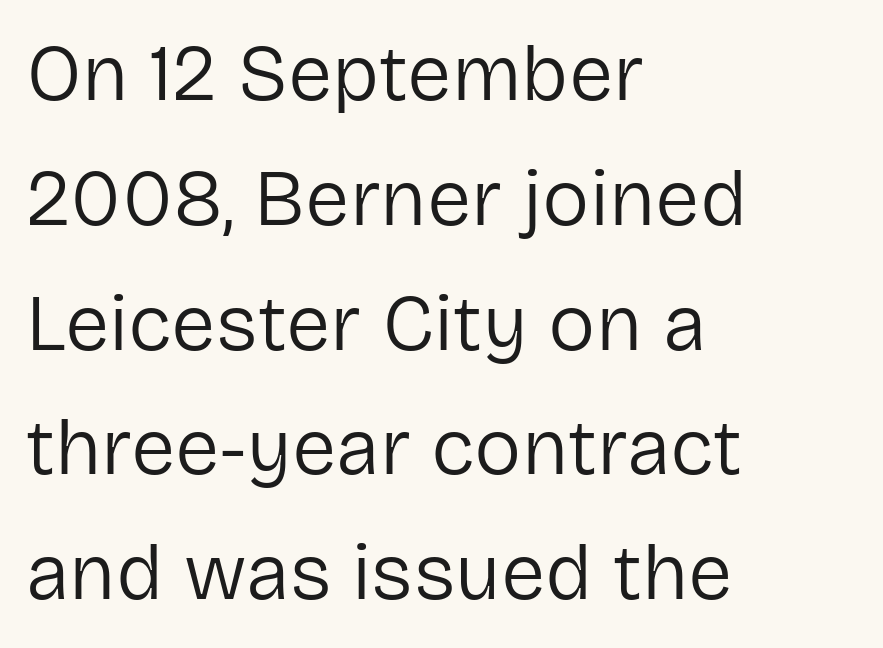
{"serif": "no", "italic": "no", "bold": "no", "weight": "regular", "width": "normal", "stroke_contrast": "low", "x_height": "medium", "monospaced": "no", "underline": "no", "align": "left", "line_spacing": "normal", "line_spacing_ratio": 1.58, "letter_spacing": "normal", "letter_spacing_em": 0.0, "glyph_px": 79}
